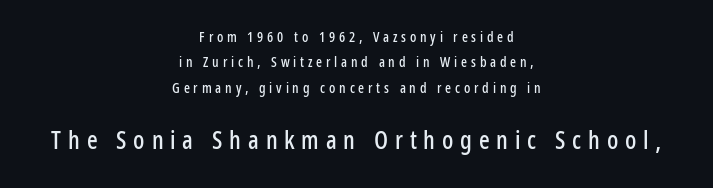
The emphasis by scale lands on block number two, below. The setting favours the middle, as headings and verse often do. Check under the words: just untouched page. Display-style spreading of the glyphs; the letterfit is very open.
